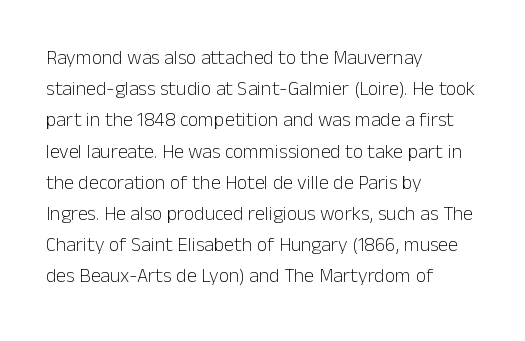
{"italic": "no", "bold": "no", "underline": "no", "align": "left", "line_spacing": "normal", "line_spacing_ratio": 1.56, "letter_spacing": "normal", "letter_spacing_em": 0.0, "glyph_px": 20}
